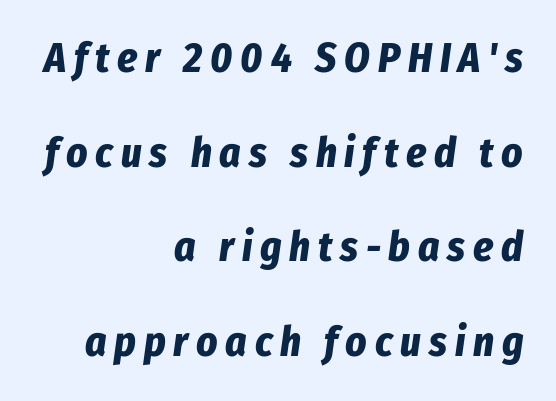
{"italic": "yes", "lean": "right", "slant_degrees": 8, "bold": "yes", "weight": "bold", "width": "condensed", "stroke_contrast": "low", "x_height": "medium", "monospaced": "no", "underline": "no", "align": "right", "line_spacing": "loose", "line_spacing_ratio": 2.31, "glyph_px": 41}
